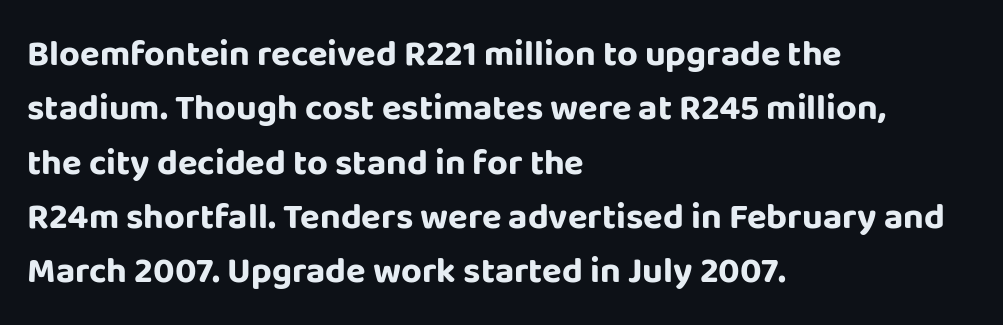
Q: Is the text bold? A: Yes.
Q: Is the text italic (slanted)? A: No, it is upright.
Q: Is the typeface a serif or a sans-serif typeface? A: Sans-serif.
Q: Is the text underlined? A: No.
Q: How is the paragraph aligned? A: Left-aligned.
Q: Is the spacing between letters normal or unusually wide? A: Normal.
Q: Is the spacing between lines tight, normal or loose? A: Normal.
Q: Width (condensed, normal, or wide)? A: Normal.
Q: Stroke contrast? A: Low.
Q: x-height? A: Large.
Q: Monospaced? A: No.
